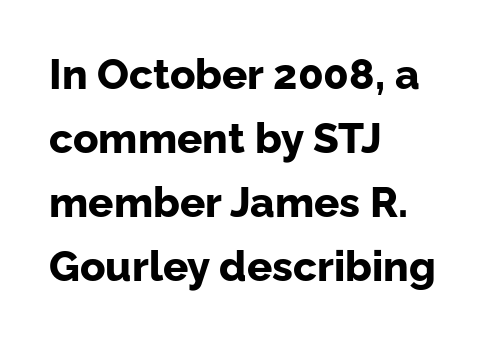
The image shows 42 px bold sans-serif type, upright; set left-aligned, normal line spacing (1.52x), normal letter spacing, not underlined; low stroke contrast and a medium x-height.
